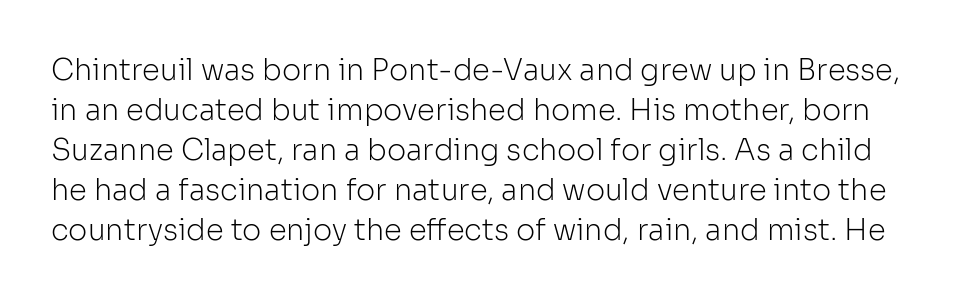
{"serif": "no", "italic": "no", "bold": "no", "weight": "light", "width": "normal", "stroke_contrast": "low", "x_height": "medium", "monospaced": "no", "underline": "no", "line_spacing": "normal", "line_spacing_ratio": 1.38, "letter_spacing": "normal", "letter_spacing_em": 0.0, "glyph_px": 29}
